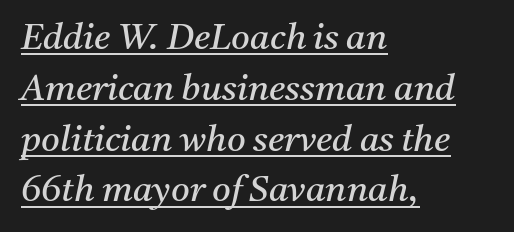
The image shows 36 px regular-weight serif type, italic (leaning right); set left-aligned, normal line spacing (1.41x), normal letter spacing, underlined; medium stroke contrast and a medium x-height.
